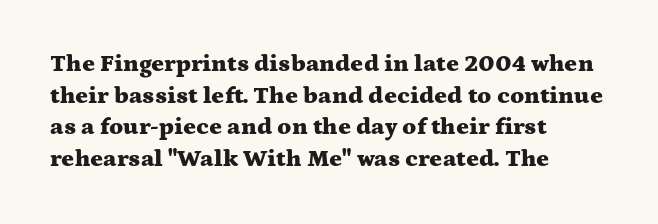
Honestly, the letter spacing is just normal — you wouldn't notice it. One glance says typical: line gaps are just what's usual. These lines stack with their left ends in a neat column. The type sits square on the baseline with zero lean. Descender tails drop into unmarked territory. How heavy is the stroke? Heavy — this is a bold.
